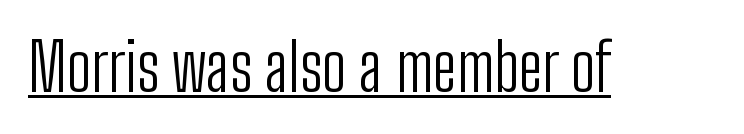
The image shows 65 px light, condensed sans-serif type, upright; set normal letter spacing, underlined; low stroke contrast and a medium x-height.
